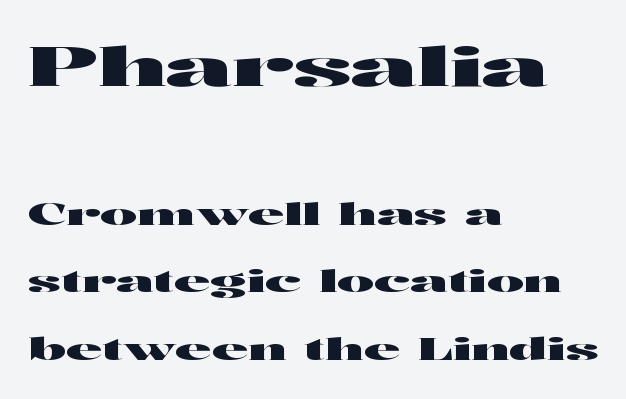
{"serif": "no", "italic": "no", "width": "wide", "stroke_contrast": "high", "x_height": "medium", "monospaced": "no", "underline": "no", "align": "left", "line_spacing": "loose", "line_spacing_ratio": 2.18, "letter_spacing": "normal", "letter_spacing_em": 0.0, "larger_block": "first", "size_ratio": 1.77, "glyph_px": 55}
